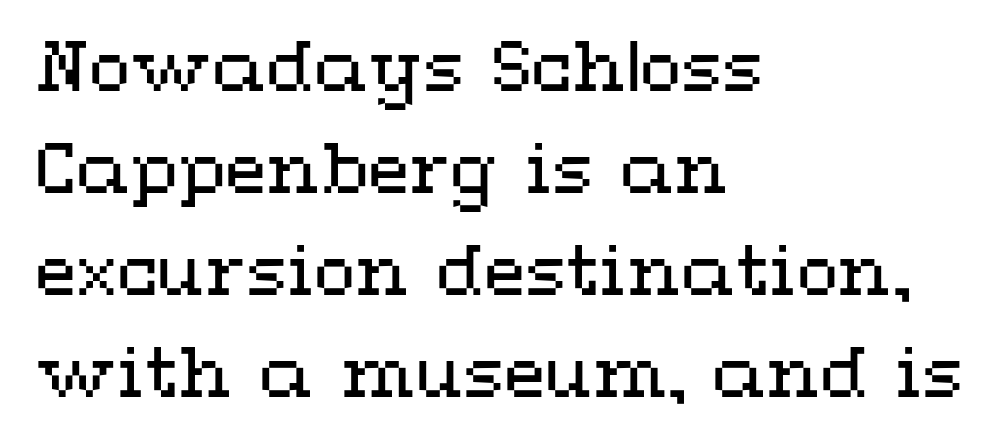
{"italic": "no", "bold": "no", "weight": "regular", "width": "wide", "stroke_contrast": "medium", "x_height": "medium", "monospaced": "no", "underline": "no", "align": "left", "line_spacing": "normal", "line_spacing_ratio": 1.5, "letter_spacing": "normal", "letter_spacing_em": 0.0, "glyph_px": 68}
